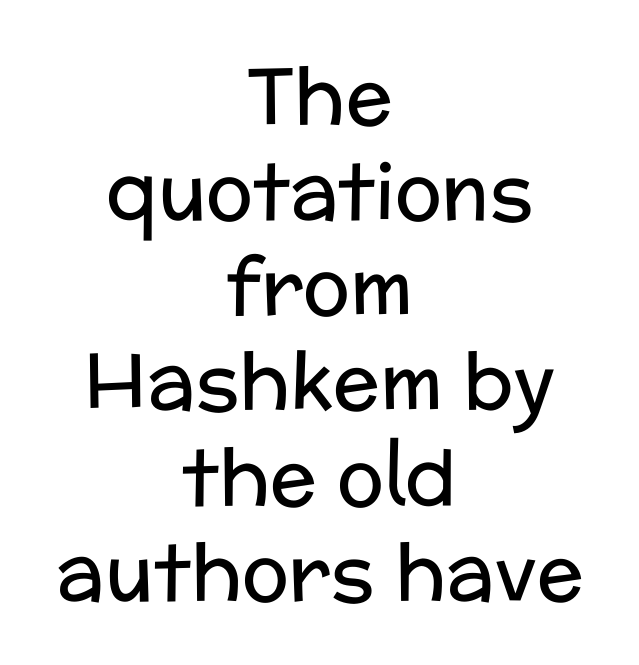
This rendering uses center alignment, leaving both contours irregular but symmetric. This rendering leaves character spacing at its baseline value. Examine the stroke ends and you'll find no serifs. The area under the type is left untouched. This is roman type, the default non-slanted kind. Note the varied advance widths — an 'i' is clearly narrower than an 'm'.
